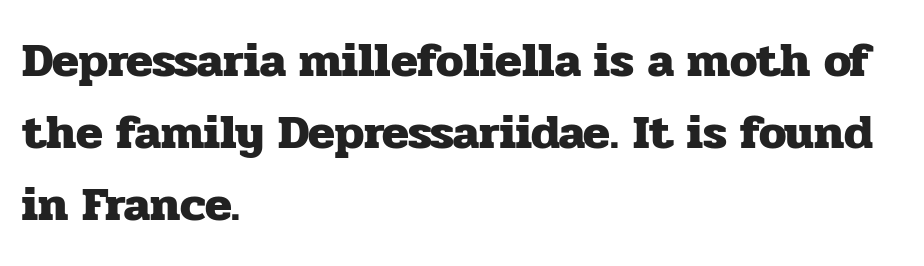
Q: Is the text bold? A: Yes.
Q: Is the text italic (slanted)? A: No, it is upright.
Q: Is the typeface a serif or a sans-serif typeface? A: Serif.
Q: Is the text underlined? A: No.
Q: How is the paragraph aligned? A: Left-aligned.
Q: Is the spacing between letters normal or unusually wide? A: Normal.
Q: Is the spacing between lines tight, normal or loose? A: Normal.
Q: Width (condensed, normal, or wide)? A: Normal.
Q: Stroke contrast? A: Low.
Q: x-height? A: Medium.
Q: Monospaced? A: No.
